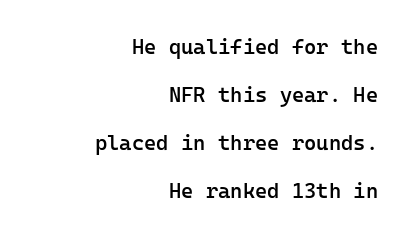
The image shows 21 px text type, upright; set right-aligned, loose line spacing (2.28x), normal letter spacing, not underlined.
